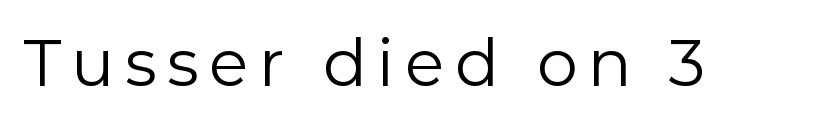
Think of a printed novel: that variable character pitch is what you see here. On a weight scale, this lands at 450 or below. Is there any slant? The stems are plumb. Lines of text with bare space underneath.
